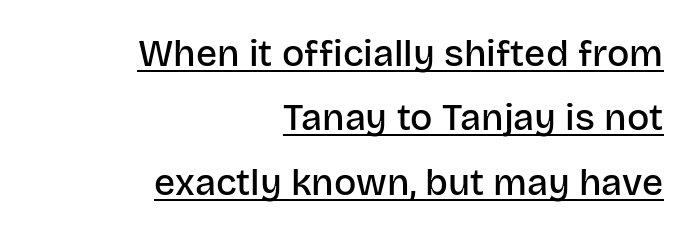
The image shows 37 px semibold sans-serif type, upright; set right-aligned, line spacing 1.74x, normal letter spacing, underlined; low stroke contrast and a large x-height.
